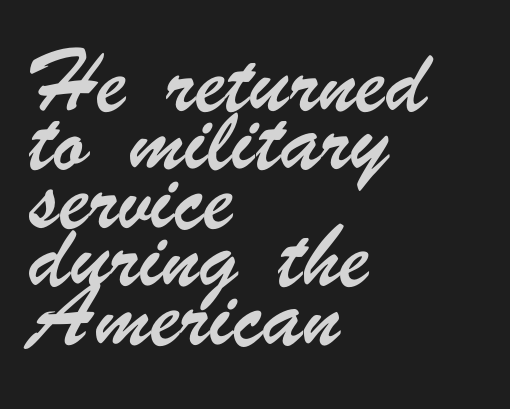
The face used here is rendered with its standard letterfit. Leading matches the norm, producing a regular column. Typeset ragged right — the left edge is the straight one. Stroke terminals: plain, sans-serif. A typesetter would call this proportional, since set widths differ per character.
